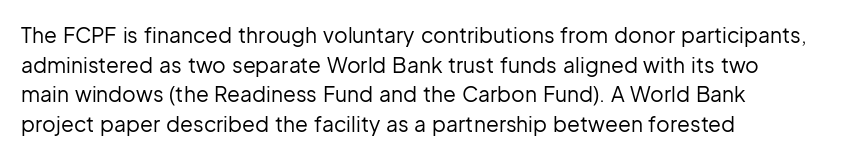
{"italic": "no", "bold": "no", "underline": "no", "align": "left", "line_spacing": "normal", "line_spacing_ratio": 1.41, "letter_spacing": "normal", "letter_spacing_em": 0.0, "glyph_px": 21}
